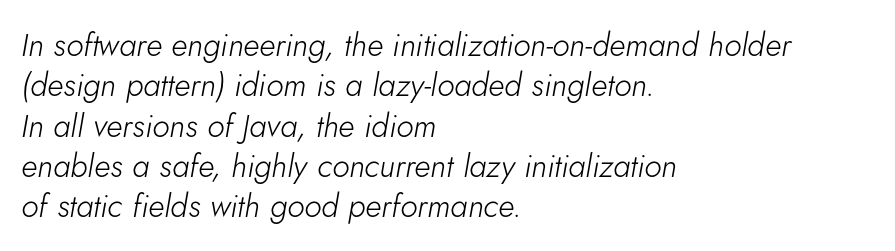
Q: Is the text bold? A: No.
Q: Is the text italic (slanted)? A: Yes, it leans right by about 5 degrees.
Q: Is the text underlined? A: No.
Q: How is the paragraph aligned? A: Left-aligned.
Q: Is the spacing between letters normal or unusually wide? A: Normal.
Q: Is the spacing between lines tight, normal or loose? A: Normal.
Q: Width (condensed, normal, or wide)? A: Normal.
Q: Stroke contrast? A: Low.
Q: x-height? A: Small.
Q: Monospaced? A: No.
